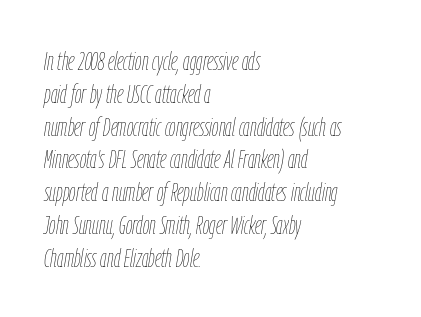
{"italic": "yes", "lean": "right", "slant_degrees": 9, "bold": "no", "underline": "no", "align": "left", "line_spacing": "normal", "line_spacing_ratio": 1.26, "letter_spacing": "normal", "letter_spacing_em": 0.0, "glyph_px": 26}
